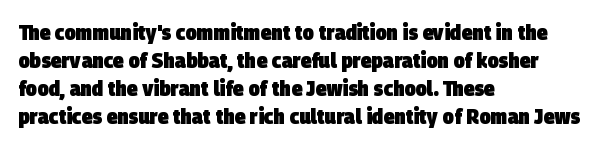
The image shows 22 px bold type; set left-aligned, normal line spacing (1.28x), normal letter spacing, not underlined.
